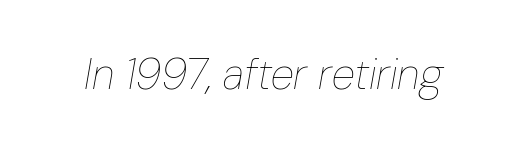
Glyph-to-glyph distance matches everyday printed text. Each stroke keeps to a modest, everyday thickness or less. Just letters on the line, the space beneath them empty. Tall strokes in this sample are angled rather than plumb.
